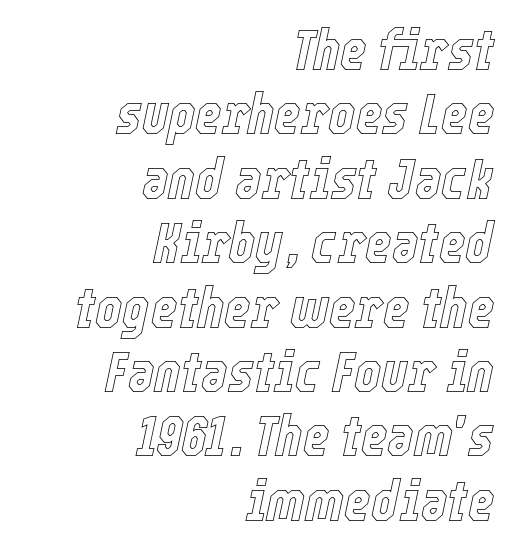
Q: Is the text italic (slanted)? A: Yes, it leans right by about 12 degrees.
Q: Is the text underlined? A: No.
Q: How is the paragraph aligned? A: Right-aligned.
Q: Is the spacing between letters normal or unusually wide? A: Normal.
Q: Is the spacing between lines tight, normal or loose? A: Tight.
Q: Width (condensed, normal, or wide)? A: Condensed.
Q: x-height? A: Medium.
Q: Monospaced? A: No.
